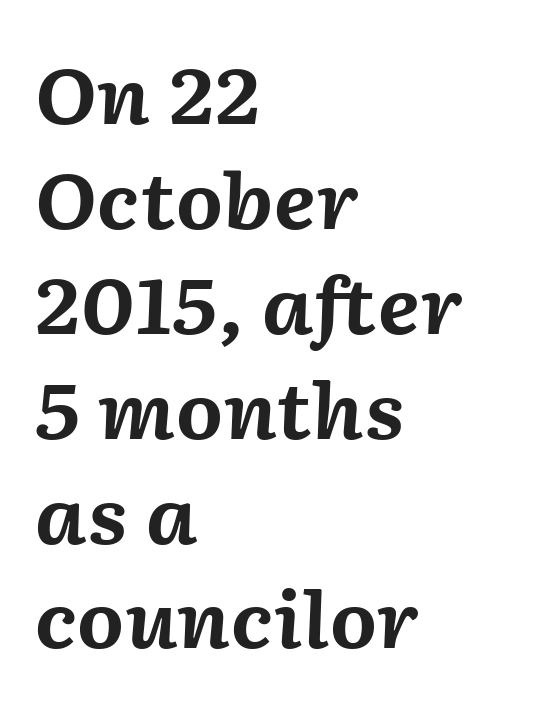
Compared with typical body copy, the letter spacing here is the same. Spacing verdict: proportional, widths tailored to each character. Weight check: bold — yes, fully. Does the lettering tilt? It does — this is italic. Descenders hang freely into open space. Vertical spacing — default.
